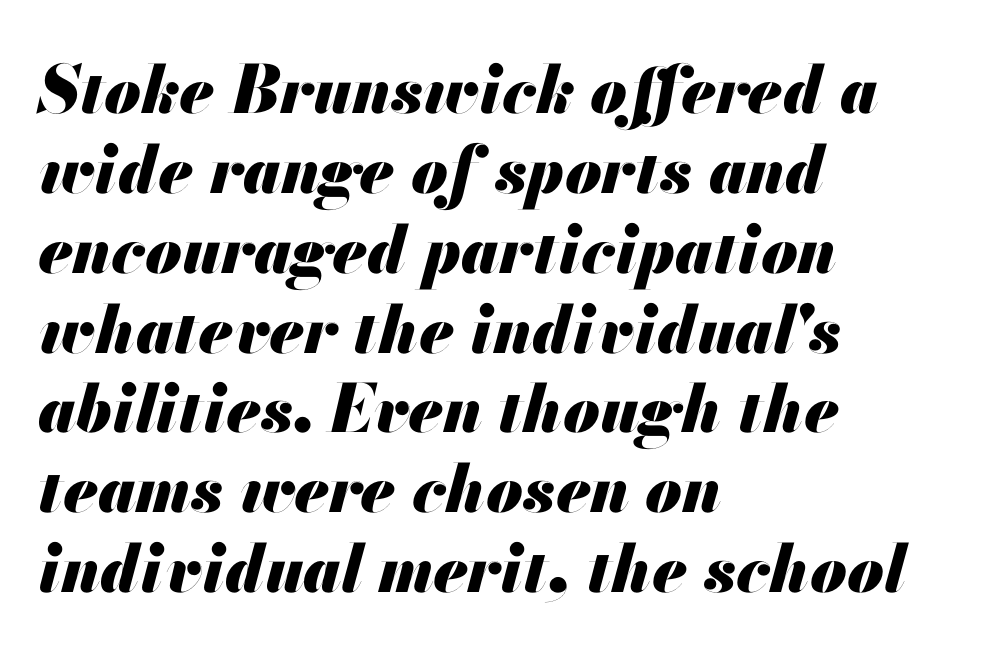
Each letter keeps its own natural width here, so spacing adapts to shape. The lines are quadded left. The glyphs have the mass of a bold cut. Glance below the letters and you will spot only blank space. Tracking value appears to be zero — textbook default spacing.
